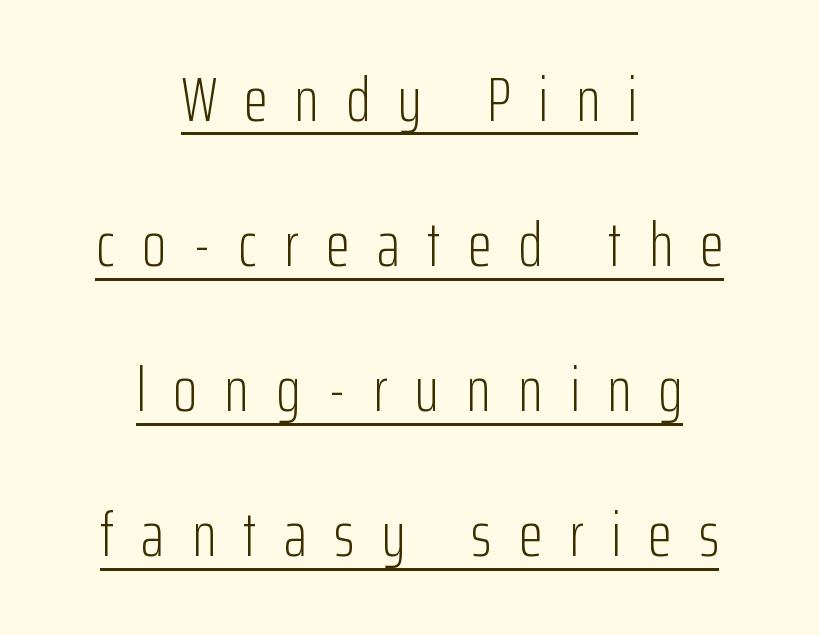
A quiet, ordinary-to-light weight characterises the typeface. A great deal of white space separates one row of letters from the next. Spacing verdict: proportional, widths tailored to each character. Students, note that the glyphs here are deliberately spaced far apart. What kind of face is this? One without serifs — a sans. Visually the block forms a symmetrical silhouette, jagged on both flanks.
